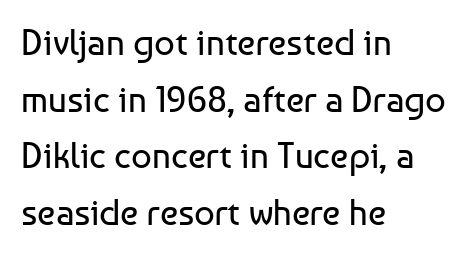
{"serif": "no", "italic": "no", "bold": "no", "weight": "regular", "width": "normal", "stroke_contrast": "low", "x_height": "medium", "monospaced": "no", "underline": "no", "align": "left", "line_spacing": "normal", "line_spacing_ratio": 1.57, "letter_spacing": "normal", "letter_spacing_em": 0.0, "glyph_px": 36}
